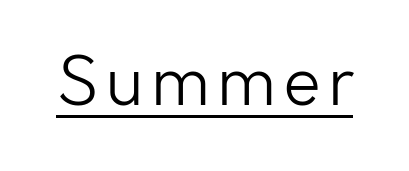
{"serif": "no", "italic": "no", "bold": "no", "weight": "light", "width": "normal", "stroke_contrast": "low", "x_height": "medium", "monospaced": "no", "underline": "yes", "glyph_px": 66}
